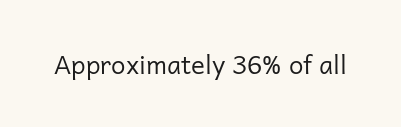
{"italic": "no", "bold": "no", "underline": "no", "letter_spacing": "normal", "letter_spacing_em": 0.0, "glyph_px": 26}
